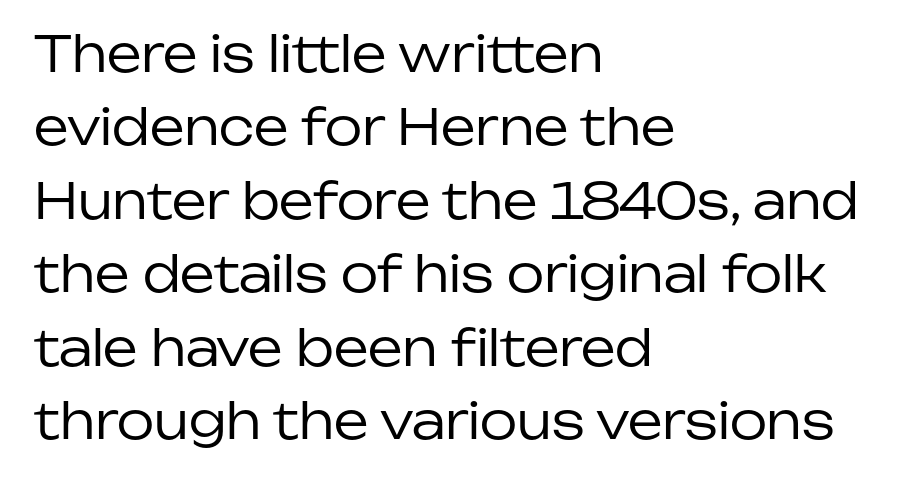
Weight: regular or lighter. The vertical gap from one line to the next is medium. The line texture is even and compact thanks to regular tracking. Observe the absence of serifs on each vertical stroke in this sample. The rendering uses natural spacing where letterforms have individual widths. Quick note: not italic, upright.
